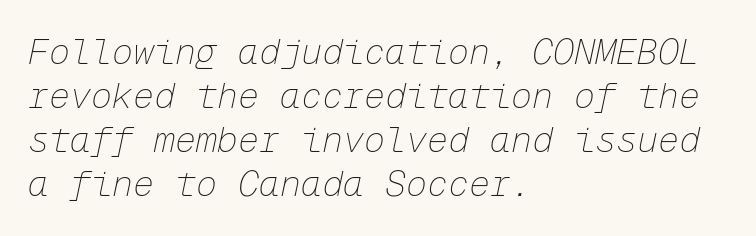
{"italic": "yes", "lean": "right", "slant_degrees": 12, "bold": "no", "weight": "thin", "width": "normal", "stroke_contrast": "low", "x_height": "medium", "monospaced": "yes", "underline": "no", "align": "left", "line_spacing": "normal", "line_spacing_ratio": 1.26, "letter_spacing": "normal", "letter_spacing_em": 0.0, "glyph_px": 35}
